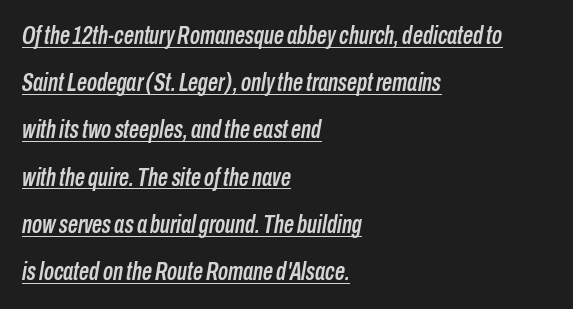
The image shows 25 px text type, italic (leaning right); set left-aligned, line spacing 1.89x, normal letter spacing, underlined.
